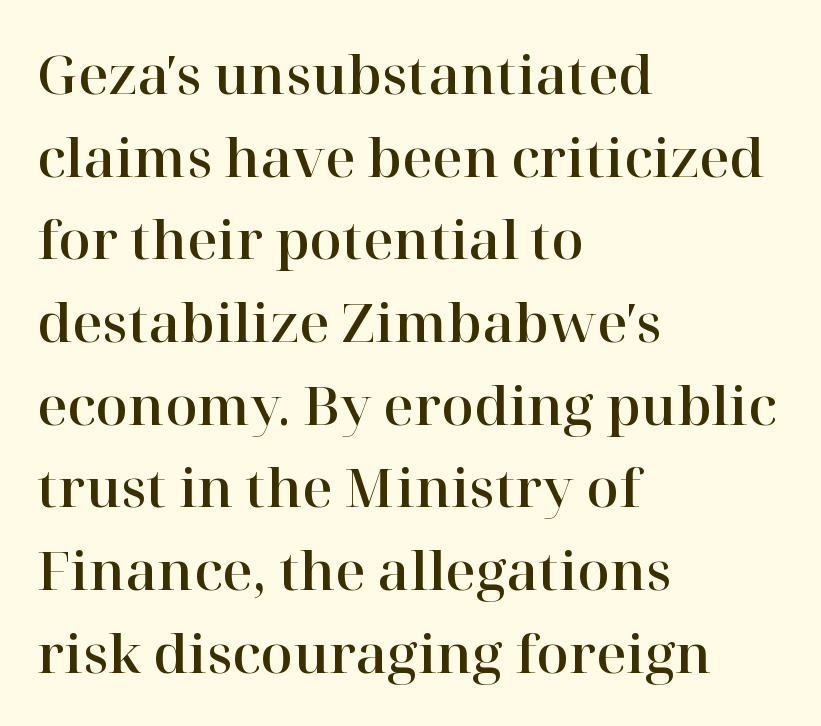
Q: Is the text italic (slanted)? A: No, it is upright.
Q: Is the typeface a serif or a sans-serif typeface? A: Serif.
Q: Is the text underlined? A: No.
Q: How is the paragraph aligned? A: Left-aligned.
Q: Is the spacing between letters normal or unusually wide? A: Normal.
Q: Is the spacing between lines tight, normal or loose? A: Normal.
Q: Width (condensed, normal, or wide)? A: Normal.
Q: Stroke contrast? A: High.
Q: x-height? A: Medium.
Q: Monospaced? A: No.
